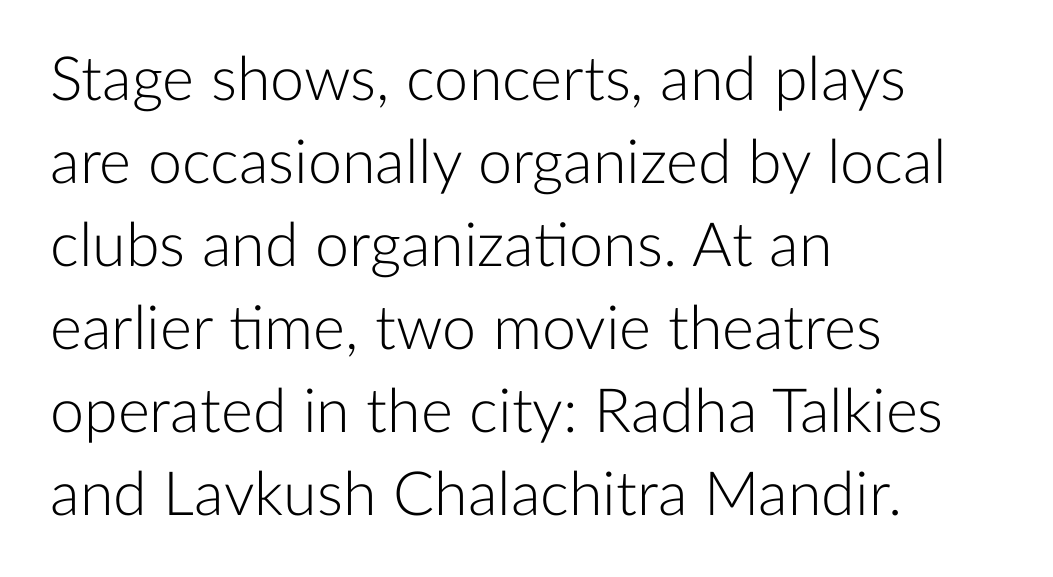
The image shows 61 px light sans-serif type, upright; set left-aligned, normal line spacing (1.36x), normal letter spacing, not underlined; low stroke contrast and a medium x-height.
